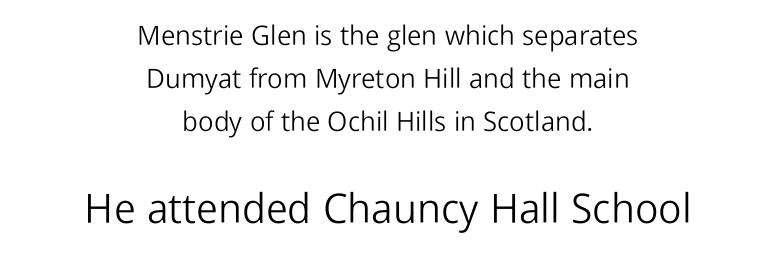
How would I describe the line gaps? Plain and ordinary. Honestly, the letter spacing is just normal — you wouldn't notice it. The zone under the glyphs is completely vacant. Look at the glyph heights: the lower group is clearly the bigger setting. Examine the stroke ends and you'll find no serifs. Stroke mass is kept to a normal reading level or below.
